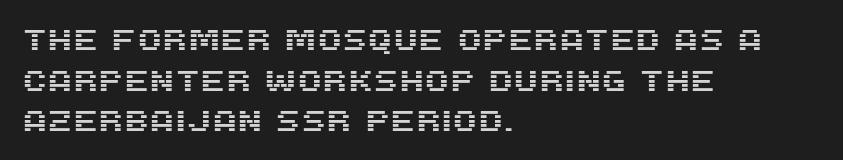
{"serif": "no", "italic": "no", "width": "normal", "stroke_contrast": "medium", "x_height": "large", "monospaced": "no", "underline": "no", "align": "left", "line_spacing": "normal", "line_spacing_ratio": 1.4, "letter_spacing": "normal", "letter_spacing_em": 0.0, "glyph_px": 29}
